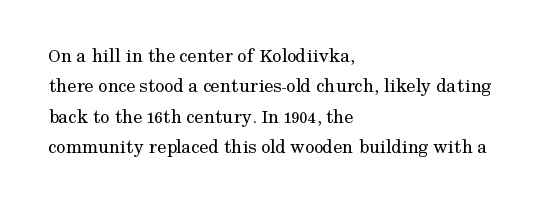
The image shows 20 px text type, upright; set left-aligned, normal line spacing (1.52x), normal letter spacing, not underlined.
